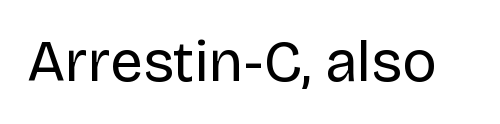
Italic? Not at all — the glyphs are vertical. Character widths vary here, with narrow letters taking less room than wide ones. Any mark beneath the type? The region is blank. Spacing between characters is what you'd get straight out of the box.
